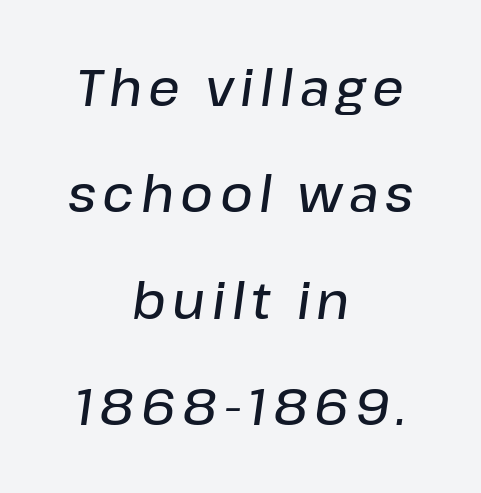
{"italic": "yes", "lean": "right", "slant_degrees": 8, "bold": "semi", "weight": "semibold", "width": "normal", "stroke_contrast": "low", "x_height": "medium", "monospaced": "no", "underline": "no", "align": "center", "line_spacing": "loose", "line_spacing_ratio": 2.13, "glyph_px": 50}
